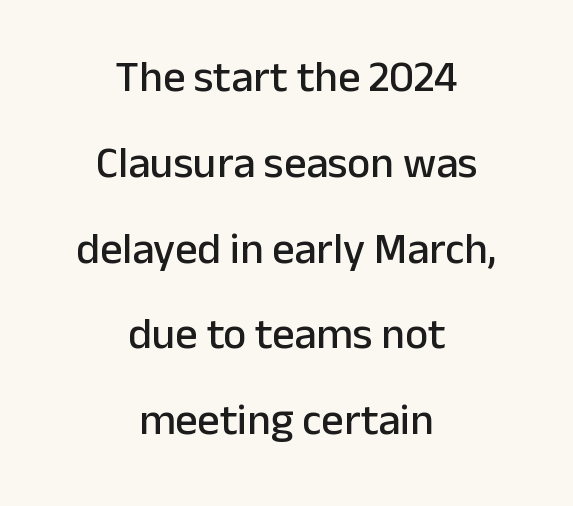
Q: Is the text italic (slanted)? A: No, it is upright.
Q: Is the typeface a serif or a sans-serif typeface? A: Sans-serif.
Q: Is the text underlined? A: No.
Q: How is the paragraph aligned? A: Centered.
Q: Is the spacing between letters normal or unusually wide? A: Normal.
Q: Is the spacing between lines tight, normal or loose? A: Loose.
Q: Width (condensed, normal, or wide)? A: Normal.
Q: Stroke contrast? A: Low.
Q: x-height? A: Medium.
Q: Monospaced? A: No.
